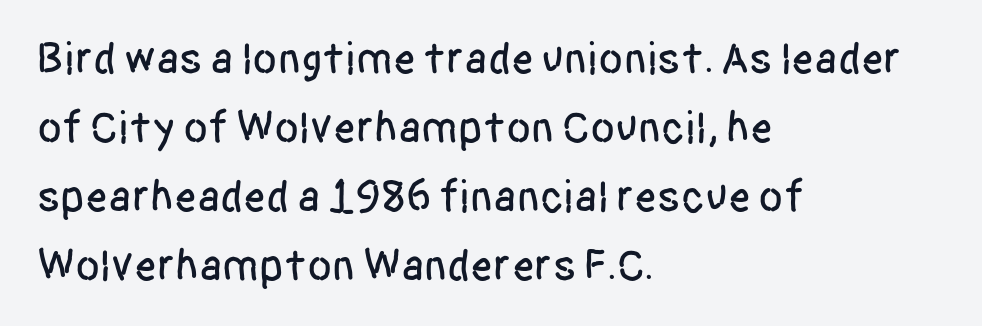
Notice how the stems are strictly vertical — no italics here. Here the designer chose a conventional face with non-uniform glyph widths. The horizontal fit of the characters is conventional and even. A sans-serif font was chosen for this passage. Has an underline been added? It has not.
